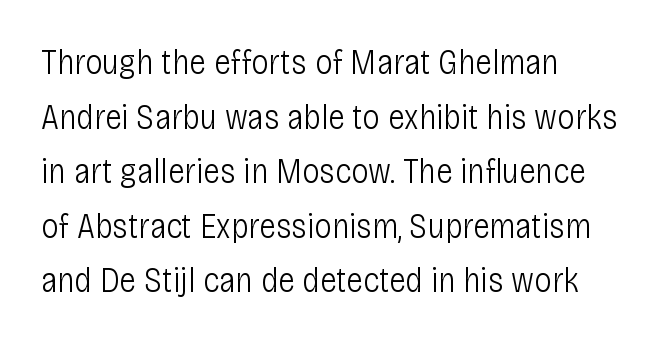
The lines are quadded left. Compared with a typical body face, this is equally light or lighter still. The space between consecutive lines is moderate. A sans-serif font was chosen for this passage. The letters advance in unequal steps, a hallmark of proportional type. Designer's note — italics off, roman on.
